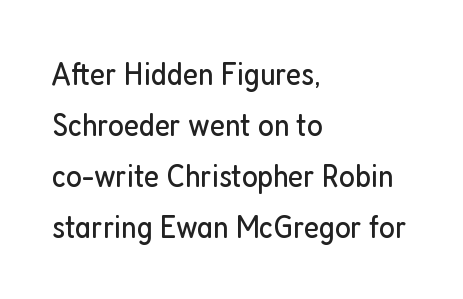
The image shows 33 px regular-weight, condensed sans-serif type, upright; set left-aligned, normal line spacing (1.55x), normal letter spacing, not underlined; low stroke contrast and a medium x-height.
